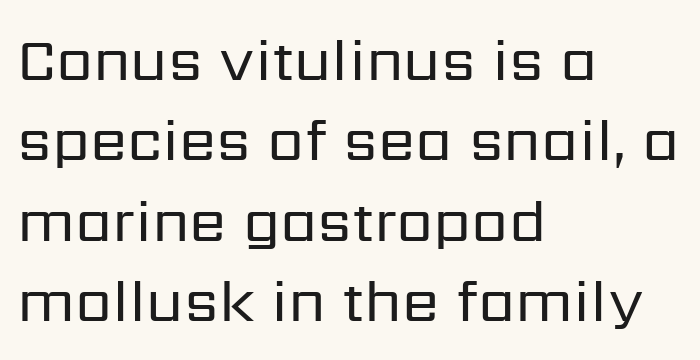
Q: Is the text bold? A: No.
Q: Is the text italic (slanted)? A: No, it is upright.
Q: Is the typeface a serif or a sans-serif typeface? A: Sans-serif.
Q: Is the text underlined? A: No.
Q: How is the paragraph aligned? A: Left-aligned.
Q: Is the spacing between letters normal or unusually wide? A: Normal.
Q: Is the spacing between lines tight, normal or loose? A: Normal.
Q: Width (condensed, normal, or wide)? A: Normal.
Q: Stroke contrast? A: Low.
Q: x-height? A: Medium.
Q: Monospaced? A: No.
